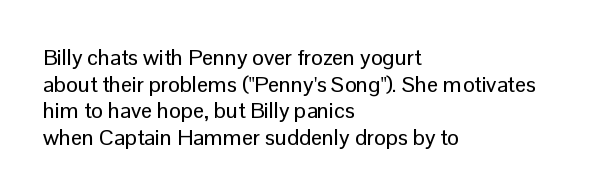
A student would call this left alignment; a typographer would say flush left, rag right. Nobody touched the tracking dial on this one. Tall strokes in this sample are plumb rather than angled. Descenders are the only things crossing below the line.
